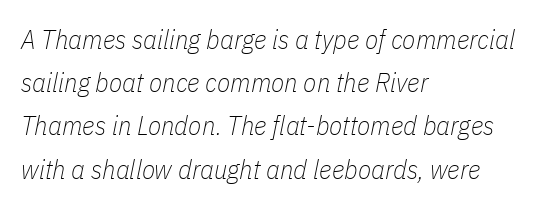
Q: Is the text bold? A: No.
Q: Is the text italic (slanted)? A: Yes, it leans right by about 11 degrees.
Q: Is the text underlined? A: No.
Q: How is the paragraph aligned? A: Left-aligned.
Q: Is the spacing between letters normal or unusually wide? A: Normal.
Q: Is the spacing between lines tight, normal or loose? A: Normal.
